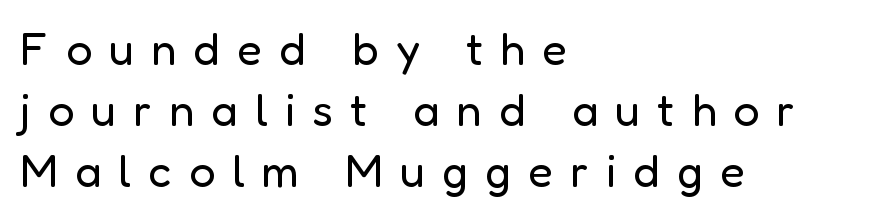
Q: Is the text bold? A: No.
Q: Is the text italic (slanted)? A: No, it is upright.
Q: Is the typeface a serif or a sans-serif typeface? A: Sans-serif.
Q: Is the text underlined? A: No.
Q: How is the paragraph aligned? A: Left-aligned.
Q: Is the spacing between letters normal or unusually wide? A: Unusually wide.
Q: Is the spacing between lines tight, normal or loose? A: Normal.
Q: Width (condensed, normal, or wide)? A: Normal.
Q: Stroke contrast? A: Low.
Q: x-height? A: Medium.
Q: Monospaced? A: No.
